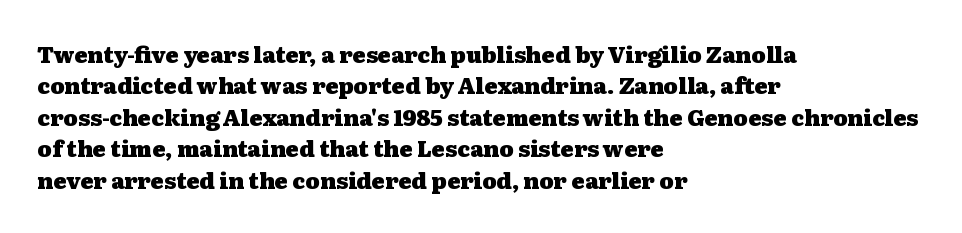
{"italic": "no", "bold": "yes", "underline": "no", "align": "left", "line_spacing": "normal", "line_spacing_ratio": 1.43, "letter_spacing": "normal", "letter_spacing_em": 0.0, "glyph_px": 22}
